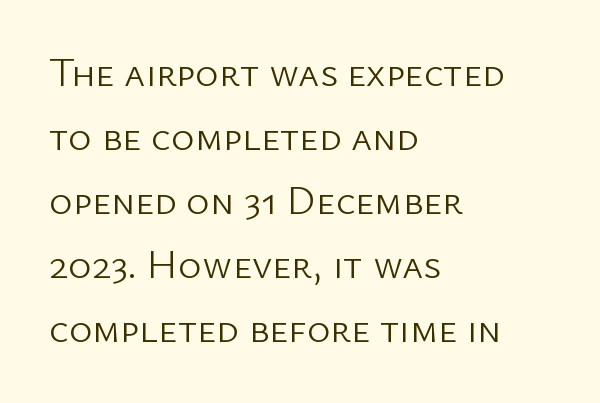
{"serif": "no", "italic": "no", "bold": "no", "weight": "light", "width": "normal", "stroke_contrast": "low", "x_height": "medium", "monospaced": "no", "underline": "no", "align": "left", "line_spacing": "normal", "line_spacing_ratio": 1.6, "letter_spacing": "normal", "letter_spacing_em": 0.0, "glyph_px": 40}
